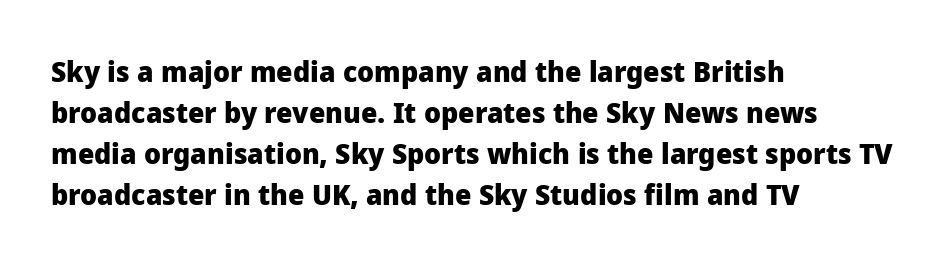
Q: Is the text bold? A: Yes.
Q: Is the text italic (slanted)? A: No, it is upright.
Q: Is the typeface a serif or a sans-serif typeface? A: Sans-serif.
Q: Is the text underlined? A: No.
Q: How is the paragraph aligned? A: Left-aligned.
Q: Is the spacing between letters normal or unusually wide? A: Normal.
Q: Is the spacing between lines tight, normal or loose? A: Normal.
Q: Width (condensed, normal, or wide)? A: Normal.
Q: Stroke contrast? A: Low.
Q: x-height? A: Medium.
Q: Monospaced? A: No.
